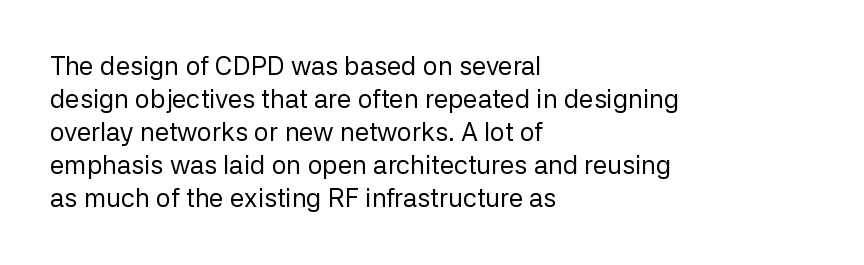
The image shows 26 px text type, upright; set left-aligned, normal line spacing (1.27x), normal letter spacing, not underlined.
